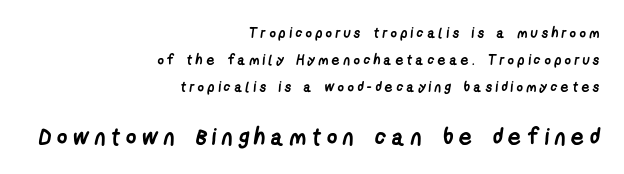
The image shows 23 px bold type; set right-aligned, loose line spacing (1.94x), unusually wide letter spacing (+0.24 em), not underlined; the second (bottom) block is 1.64x larger.
